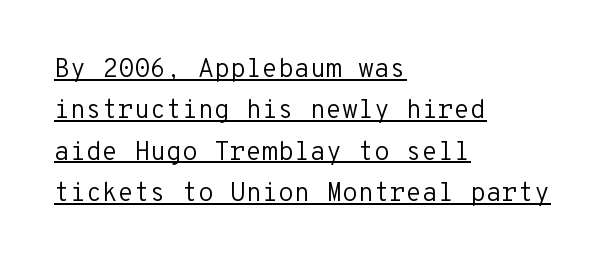
Q: Is the text bold? A: No.
Q: Is the text italic (slanted)? A: No, it is upright.
Q: Is the text underlined? A: Yes.
Q: How is the paragraph aligned? A: Left-aligned.
Q: Is the spacing between letters normal or unusually wide? A: Normal.
Q: Is the spacing between lines tight, normal or loose? A: Normal.
